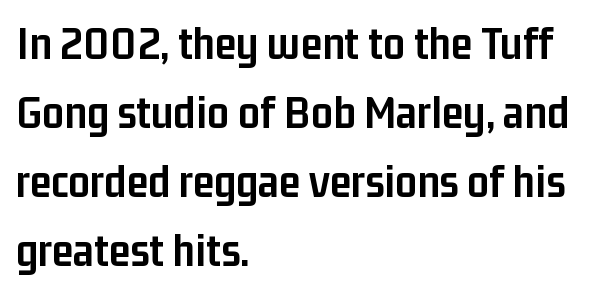
Q: Is the text bold? A: Yes.
Q: Is the text italic (slanted)? A: No, it is upright.
Q: Is the typeface a serif or a sans-serif typeface? A: Sans-serif.
Q: Is the text underlined? A: No.
Q: How is the paragraph aligned? A: Left-aligned.
Q: Is the spacing between letters normal or unusually wide? A: Normal.
Q: Is the spacing between lines tight, normal or loose? A: Normal.
Q: Width (condensed, normal, or wide)? A: Condensed.
Q: Stroke contrast? A: Low.
Q: x-height? A: Medium.
Q: Monospaced? A: No.
